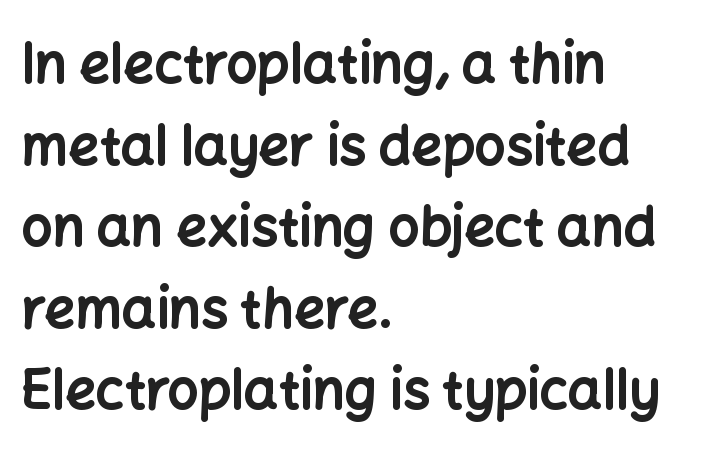
The image shows 54 px bold sans-serif type, upright; set left-aligned, normal line spacing (1.51x), normal letter spacing, not underlined; low stroke contrast and a medium x-height.
